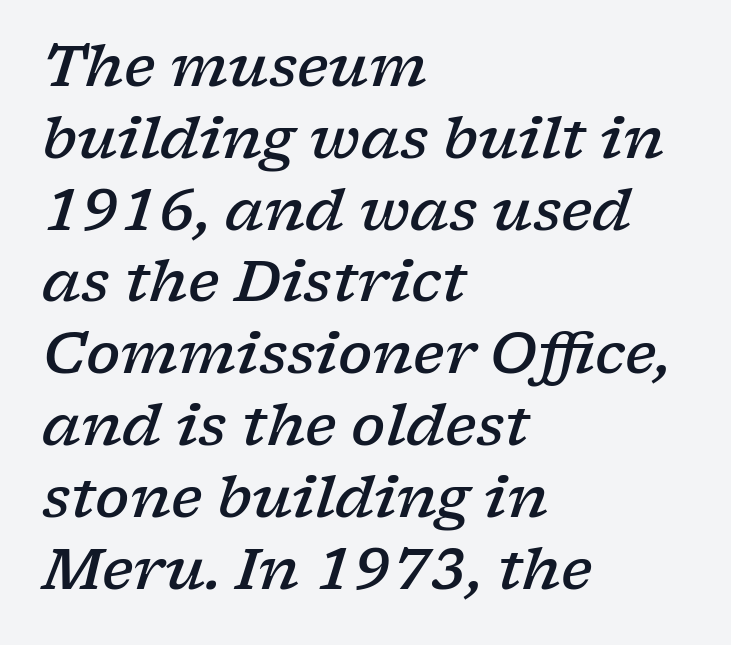
As a designer I'd log this as weight 600, semibold. The font's italic variant was chosen for this text. Letterform terminals end in serifs throughout the passage. Regarding leading, the lines here are spaced in the standard way.
